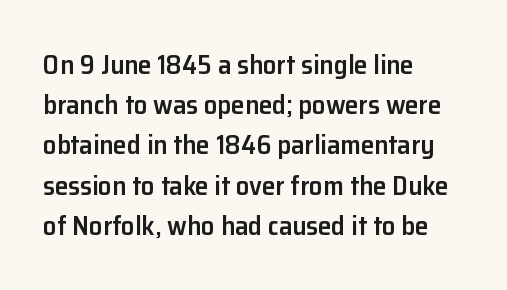
Q: Is the text bold? A: Semi-bold.
Q: Is the text italic (slanted)? A: No, it is upright.
Q: Is the text underlined? A: No.
Q: How is the paragraph aligned? A: Left-aligned.
Q: Is the spacing between letters normal or unusually wide? A: Normal.
Q: Is the spacing between lines tight, normal or loose? A: Normal.
